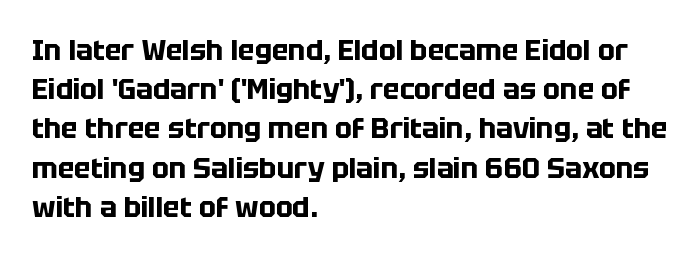
The image shows 28 px bold sans-serif type, upright; set left-aligned, normal line spacing (1.4x), normal letter spacing, not underlined; low stroke contrast and a large x-height.
